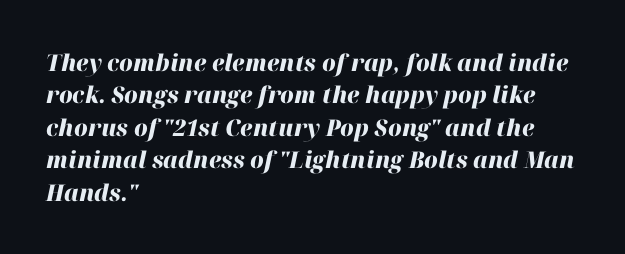
The image shows 23 px bold type, italic (leaning right); set left-aligned, normal line spacing (1.41x), normal letter spacing, not underlined.
